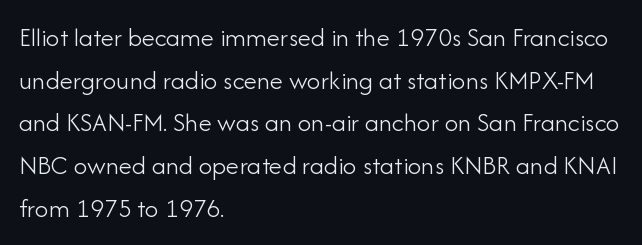
Q: Is the text bold? A: No.
Q: Is the text italic (slanted)? A: No, it is upright.
Q: Is the text underlined? A: No.
Q: How is the paragraph aligned? A: Left-aligned.
Q: Is the spacing between letters normal or unusually wide? A: Normal.
Q: Is the spacing between lines tight, normal or loose? A: Normal.
